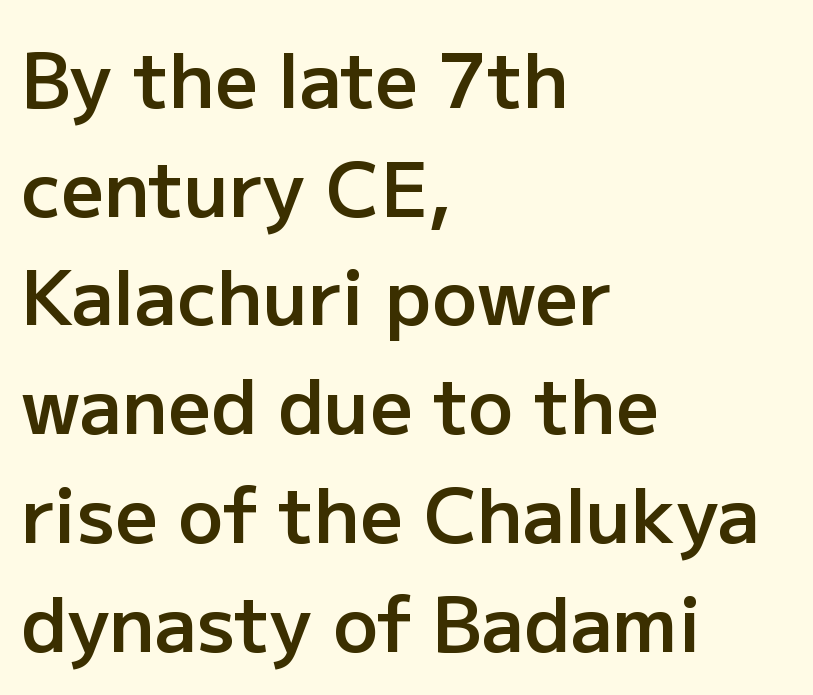
Q: Is the text bold? A: Semi-bold.
Q: Is the text italic (slanted)? A: No, it is upright.
Q: Is the typeface a serif or a sans-serif typeface? A: Sans-serif.
Q: Is the text underlined? A: No.
Q: How is the paragraph aligned? A: Left-aligned.
Q: Is the spacing between letters normal or unusually wide? A: Normal.
Q: Is the spacing between lines tight, normal or loose? A: Normal.
Q: Width (condensed, normal, or wide)? A: Normal.
Q: Stroke contrast? A: Low.
Q: x-height? A: Medium.
Q: Monospaced? A: No.
